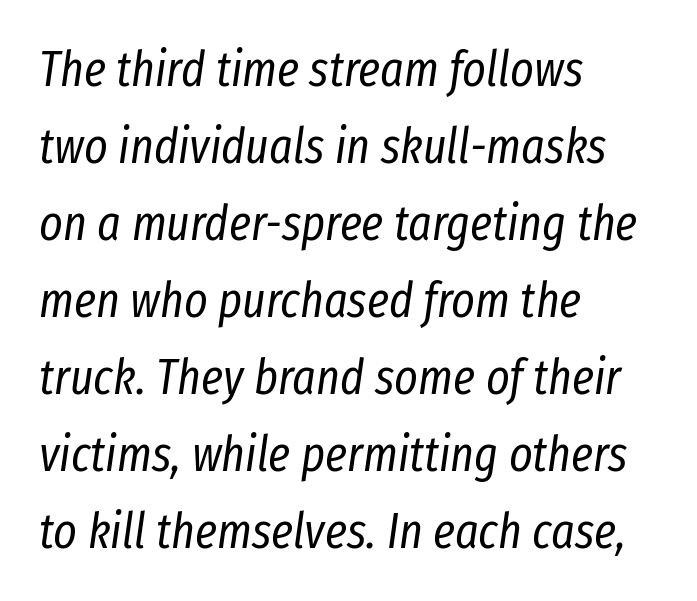
Slanted lettering throughout. Note the varied advance widths — an 'i' is clearly narrower than an 'm'. Glyph-to-glyph distance matches everyday printed text. Casual observation: everything's shoved over to the left.
